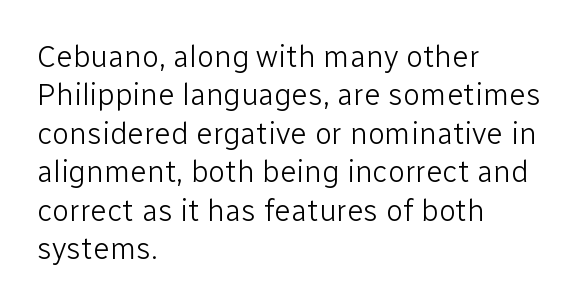
The image shows 31 px light sans-serif type, upright; set left-aligned, line spacing 1.24x, normal letter spacing, not underlined; low stroke contrast and a medium x-height.
